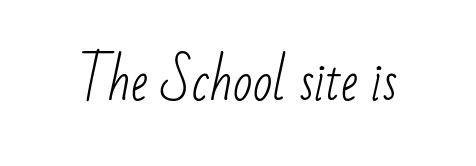
{"serif": "no", "bold": "no", "weight": "light", "width": "condensed", "stroke_contrast": "low", "x_height": "small", "monospaced": "no", "underline": "no", "letter_spacing": "normal", "letter_spacing_em": 0.0, "glyph_px": 51}
